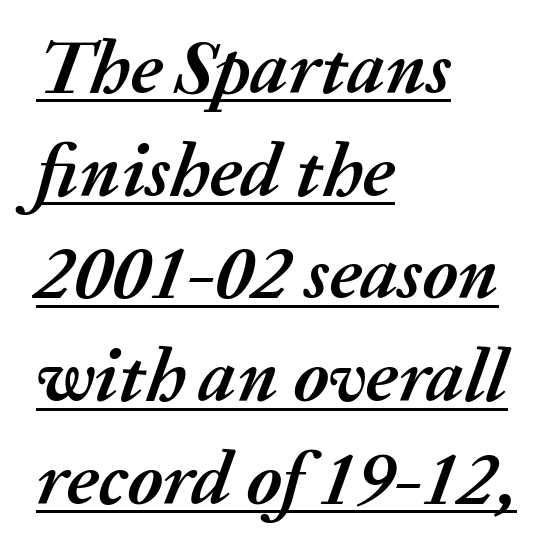
{"italic": "yes", "lean": "right", "slant_degrees": 20, "bold": "yes", "weight": "semibold", "width": "normal", "stroke_contrast": "medium", "x_height": "medium", "monospaced": "no", "underline": "yes", "align": "left", "line_spacing": "normal", "line_spacing_ratio": 1.37, "letter_spacing": "normal", "letter_spacing_em": 0.0, "glyph_px": 75}
